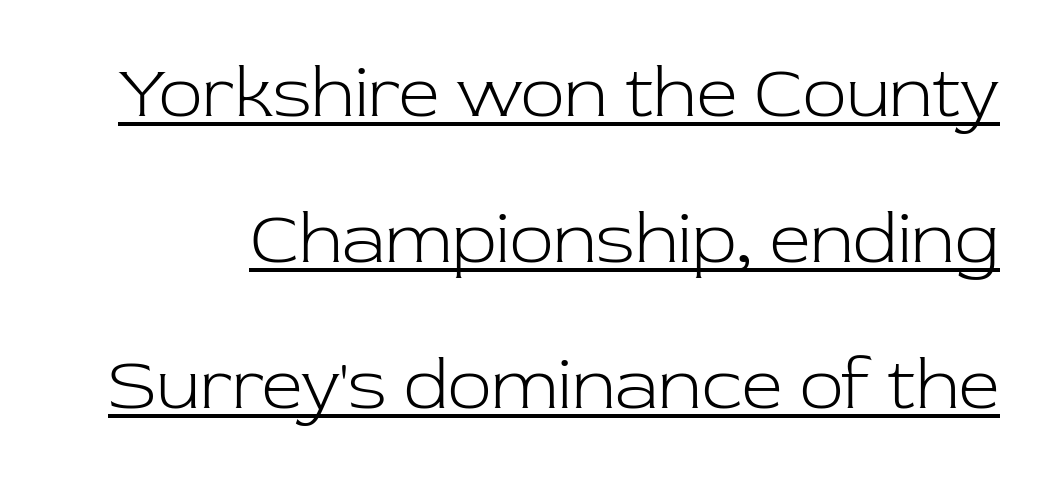
The image shows 72 px light serif type, upright; set loose line spacing (2.03x), normal letter spacing, underlined; low stroke contrast and a medium x-height.
